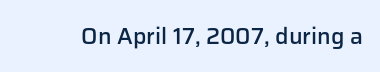
{"italic": "no", "bold": "semi", "underline": "no", "letter_spacing": "normal", "letter_spacing_em": 0.0, "glyph_px": 23}
